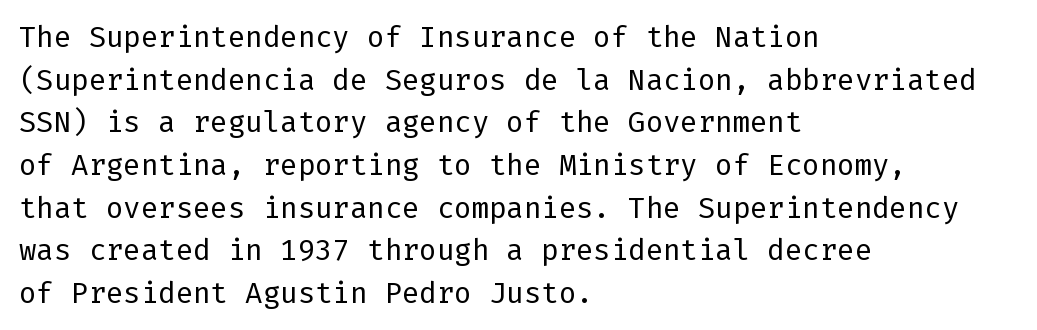
Q: Is the text bold? A: No.
Q: Is the text italic (slanted)? A: No, it is upright.
Q: Is the typeface a serif or a sans-serif typeface? A: Sans-serif.
Q: Is the text underlined? A: No.
Q: How is the paragraph aligned? A: Left-aligned.
Q: Is the spacing between letters normal or unusually wide? A: Normal.
Q: Is the spacing between lines tight, normal or loose? A: Normal.
Q: Width (condensed, normal, or wide)? A: Normal.
Q: Stroke contrast? A: Low.
Q: x-height? A: Medium.
